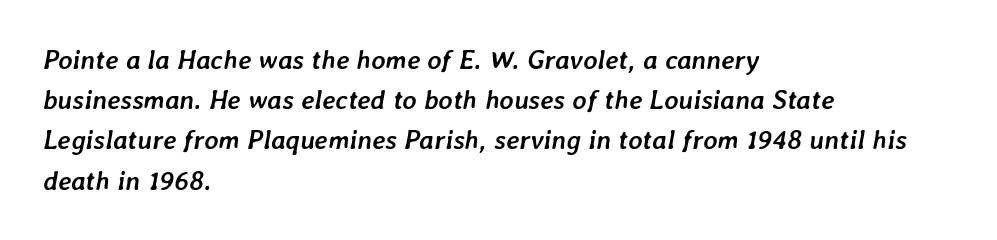
The image shows 27 px bold type, italic (leaning right); set left-aligned, normal line spacing (1.49x), normal letter spacing, not underlined.
